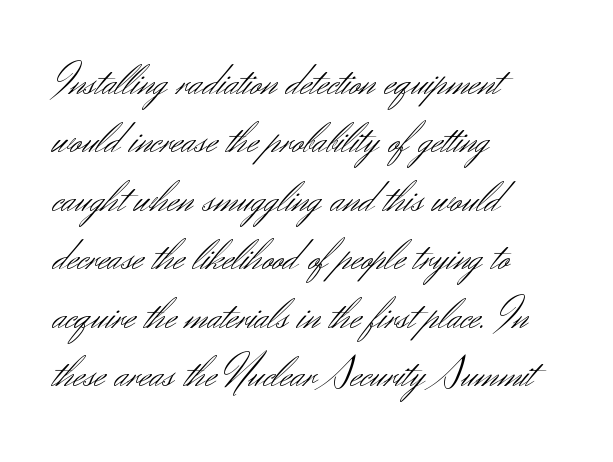
{"serif": "no", "bold": "no", "weight": "light", "width": "normal", "stroke_contrast": "medium", "x_height": "small", "monospaced": "no", "underline": "no", "align": "left", "line_spacing": "normal", "line_spacing_ratio": 1.3, "letter_spacing": "normal", "letter_spacing_em": 0.0, "glyph_px": 45}
